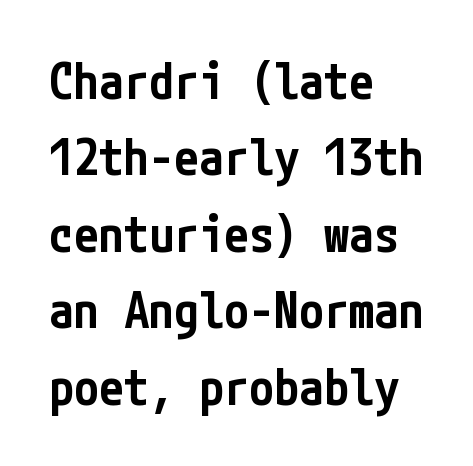
Interline gaps are of average width in this sample. Stems and bowls a touch heavier than normal — semibold. Here the glyphs are tracked normally, forming tight word shapes. One-word summary of the alignment: left.
